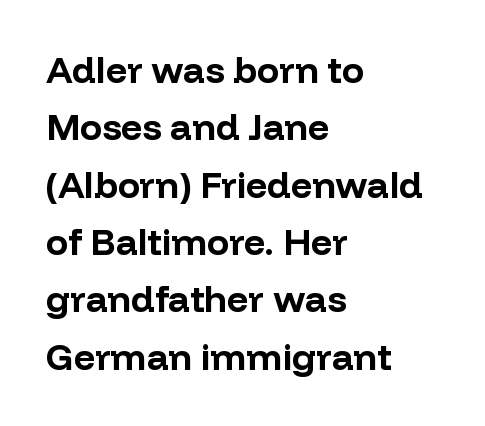
{"serif": "no", "italic": "no", "bold": "yes", "weight": "bold", "width": "normal", "stroke_contrast": "low", "x_height": "medium", "monospaced": "no", "underline": "no", "align": "left", "line_spacing": "normal", "line_spacing_ratio": 1.55, "letter_spacing": "normal", "letter_spacing_em": 0.0, "glyph_px": 37}
